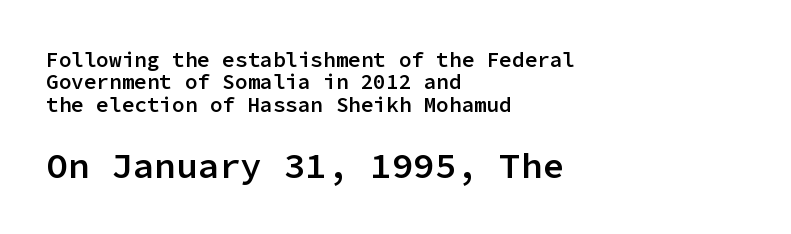
Q: Is the text bold? A: Semi-bold.
Q: Is the text italic (slanted)? A: No, it is upright.
Q: Is the typeface a serif or a sans-serif typeface? A: Sans-serif.
Q: Is the text underlined? A: No.
Q: How is the paragraph aligned? A: Left-aligned.
Q: Is the spacing between letters normal or unusually wide? A: Normal.
Q: Is the spacing between lines tight, normal or loose? A: Tight.
Q: Which block of text is set in a larger size, the first (top) or the second (bottom)? A: The second (bottom) one.
Q: Width (condensed, normal, or wide)? A: Normal.
Q: Stroke contrast? A: Low.
Q: x-height? A: Medium.
Q: Monospaced? A: Yes.
